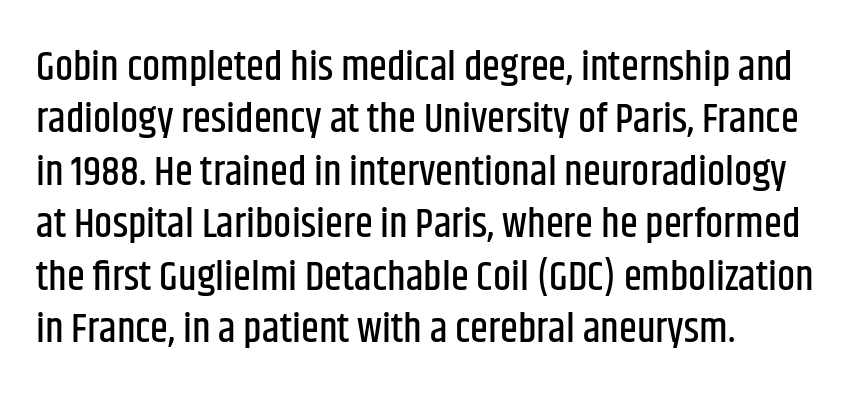
{"serif": "no", "italic": "no", "width": "condensed", "stroke_contrast": "low", "x_height": "large", "monospaced": "no", "underline": "no", "align": "left", "line_spacing": "normal", "line_spacing_ratio": 1.28, "letter_spacing": "normal", "letter_spacing_em": 0.0, "glyph_px": 41}
